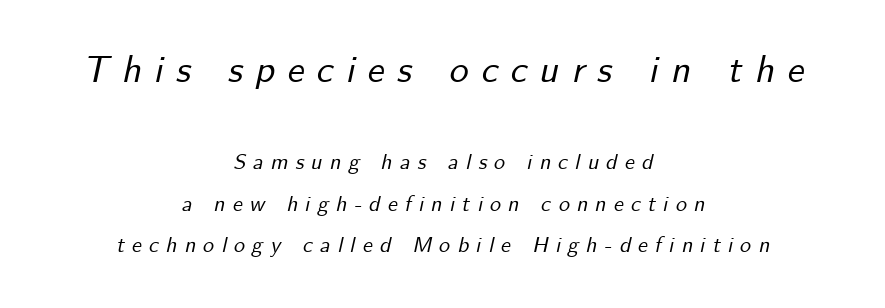
Here the glyphs are tracked loosely, breaking word shapes into spaced letters. In this sample the first text group is rendered at the bigger scale. Rendered with sloped, italic letterforms. The passage shown is typed in a proportional face where columns would drift.
